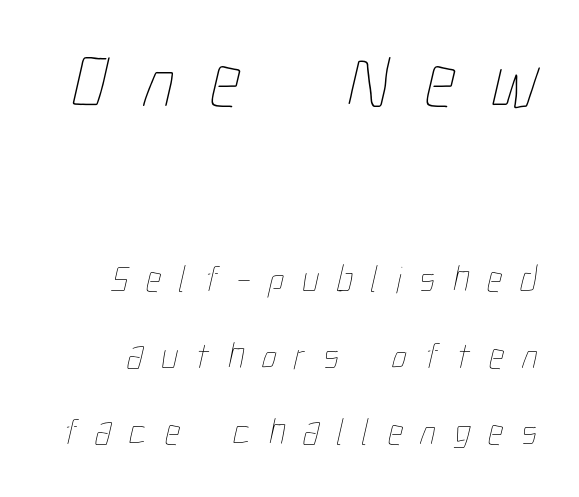
The font sits on the lighter half of the weight spectrum, regular included. The block of text is sparse from top to bottom, with ample space between rows. Spacing between characters has been opened up far beyond the box default. Caption: upper text group enlarged, lower text group reduced.
